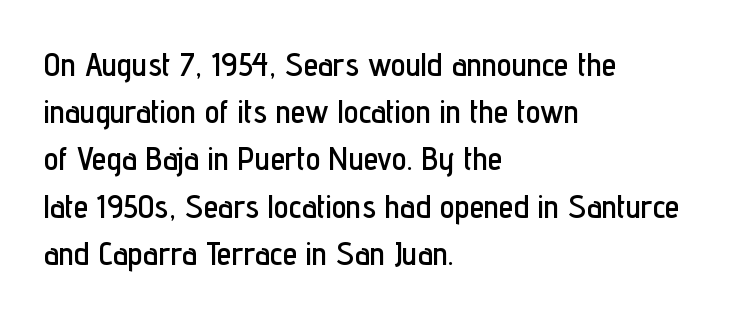
{"serif": "no", "italic": "no", "width": "condensed", "stroke_contrast": "low", "x_height": "medium", "monospaced": "no", "underline": "no", "align": "left", "line_spacing": "normal", "line_spacing_ratio": 1.43, "letter_spacing": "normal", "letter_spacing_em": 0.0, "glyph_px": 33}
